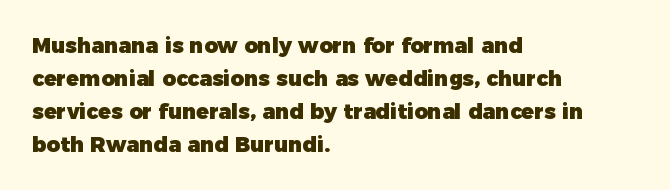
Q: Is the text bold? A: Yes.
Q: Is the text italic (slanted)? A: No, it is upright.
Q: Is the text underlined? A: No.
Q: How is the paragraph aligned? A: Left-aligned.
Q: Is the spacing between letters normal or unusually wide? A: Normal.
Q: Is the spacing between lines tight, normal or loose? A: Normal.
